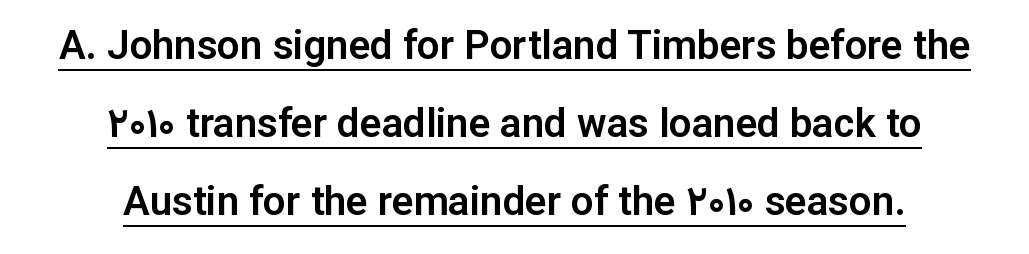
Q: Is the text italic (slanted)? A: No, it is upright.
Q: Is the typeface a serif or a sans-serif typeface? A: Sans-serif.
Q: Is the text underlined? A: Yes.
Q: How is the paragraph aligned? A: Centered.
Q: Is the spacing between letters normal or unusually wide? A: Normal.
Q: Is the spacing between lines tight, normal or loose? A: Loose.
Q: Width (condensed, normal, or wide)? A: Normal.
Q: Stroke contrast? A: Low.
Q: x-height? A: Medium.
Q: Monospaced? A: No.
